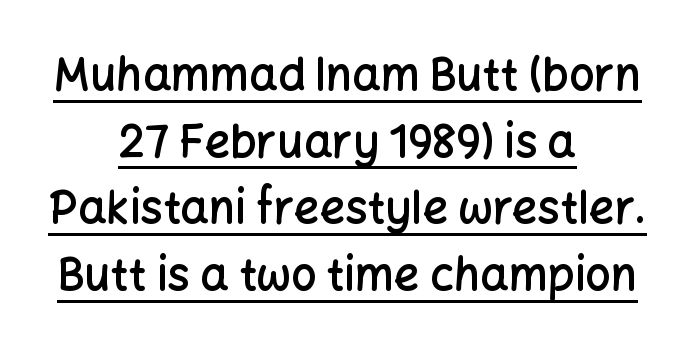
Q: Is the text bold? A: Semi-bold.
Q: Is the text italic (slanted)? A: No, it is upright.
Q: Is the typeface a serif or a sans-serif typeface? A: Sans-serif.
Q: Is the text underlined? A: Yes.
Q: How is the paragraph aligned? A: Centered.
Q: Is the spacing between letters normal or unusually wide? A: Normal.
Q: Is the spacing between lines tight, normal or loose? A: Normal.
Q: Width (condensed, normal, or wide)? A: Normal.
Q: Stroke contrast? A: Low.
Q: x-height? A: Medium.
Q: Monospaced? A: No.
